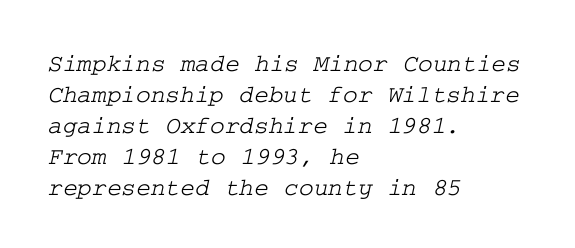
Q: Is the text underlined? A: No.
Q: How is the paragraph aligned? A: Left-aligned.
Q: Is the spacing between letters normal or unusually wide? A: Normal.
